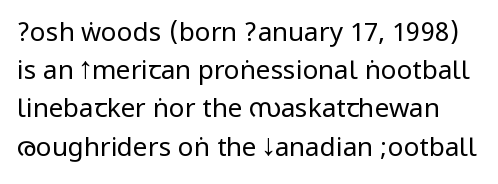
The image shows 26 px text type, upright; set normal line spacing (1.47x), normal letter spacing, not underlined.
